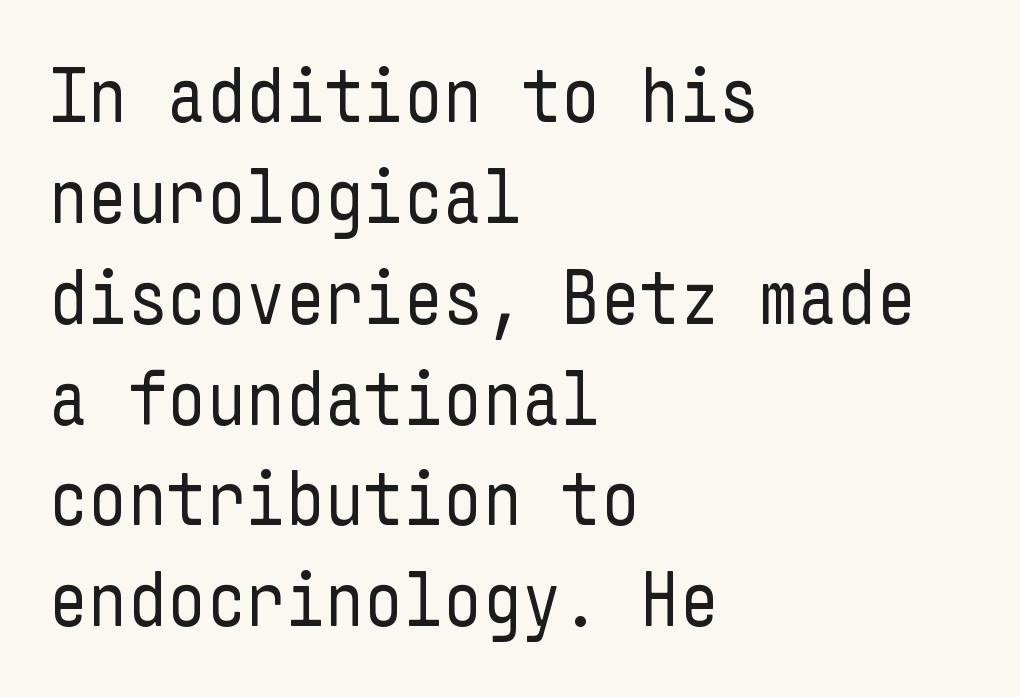
{"serif": "no", "italic": "no", "bold": "no", "weight": "regular", "width": "condensed", "stroke_contrast": "low", "x_height": "medium", "underline": "no", "align": "left", "line_spacing": "normal", "line_spacing_ratio": 1.31, "letter_spacing": "normal", "letter_spacing_em": 0.0, "glyph_px": 77}
